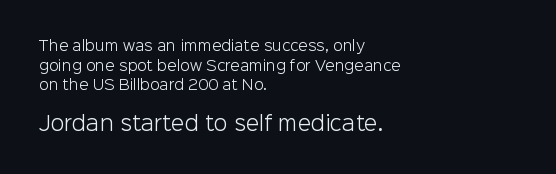
The image shows 20 px text type, upright; set left-aligned, normal line spacing (1.4x), normal letter spacing, not underlined; the second (bottom) block is 1.43x larger.
